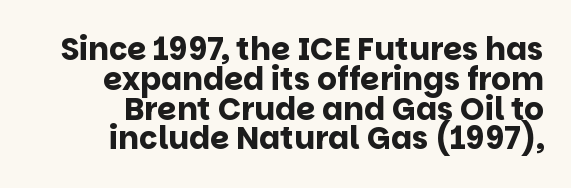
Q: Is the text bold? A: Yes.
Q: Is the text italic (slanted)? A: No, it is upright.
Q: Is the typeface a serif or a sans-serif typeface? A: Sans-serif.
Q: Is the text underlined? A: No.
Q: How is the paragraph aligned? A: Right-aligned.
Q: Is the spacing between letters normal or unusually wide? A: Normal.
Q: Is the spacing between lines tight, normal or loose? A: Tight.
Q: Width (condensed, normal, or wide)? A: Normal.
Q: Stroke contrast? A: Low.
Q: x-height? A: Large.
Q: Monospaced? A: No.
